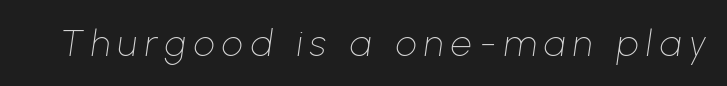
Q: Is the text bold? A: No.
Q: Is the text italic (slanted)? A: Yes, it leans right by about 8 degrees.
Q: Is the text underlined? A: No.
Q: Is the spacing between letters normal or unusually wide? A: Unusually wide.
Q: Width (condensed, normal, or wide)? A: Normal.
Q: Stroke contrast? A: Low.
Q: x-height? A: Medium.
Q: Monospaced? A: No.
